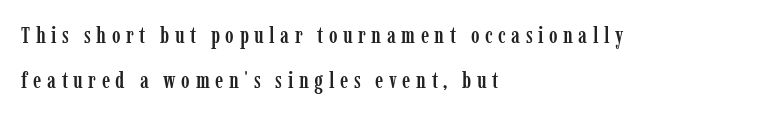
{"italic": "no", "underline": "no", "align": "left", "line_spacing": "loose", "line_spacing_ratio": 1.96, "letter_spacing": "wide", "letter_spacing_em": 0.24, "glyph_px": 23}
